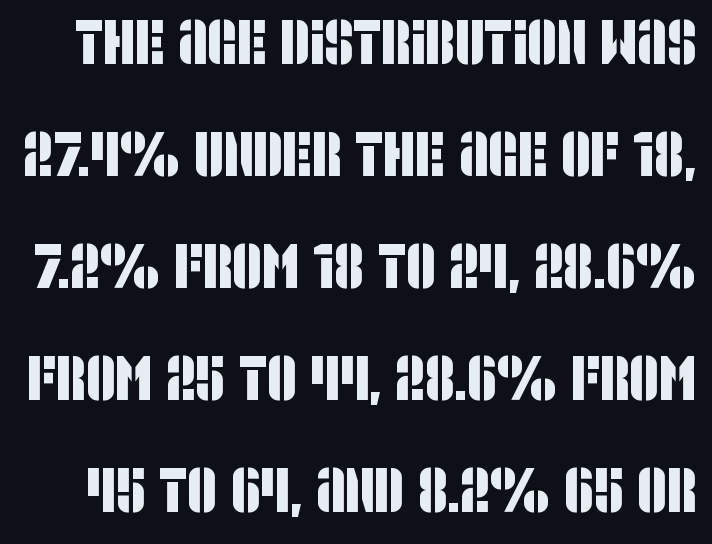
The image shows 64 px condensed sans-serif type; set line spacing 1.75x, normal letter spacing, not underlined; low stroke contrast and a large x-height.
